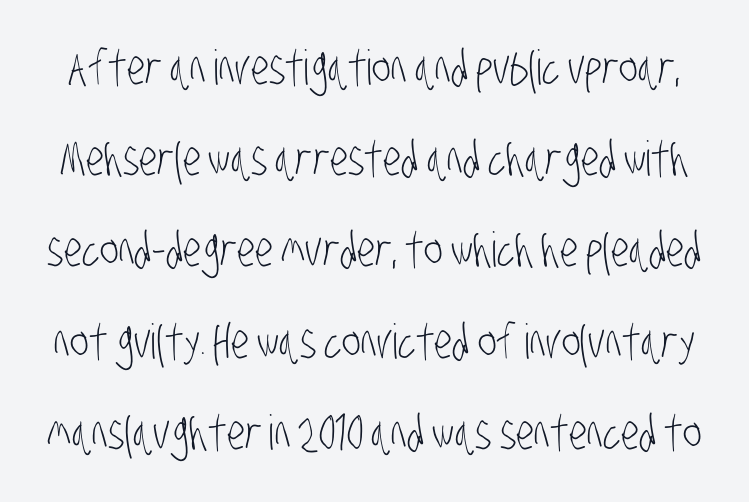
No word sits above an underline. Stroke mass is kept to a normal reading level or below. Compared with typical body copy, the letter spacing here is the same. If you measured baseline to baseline, you'd find a long distance.
